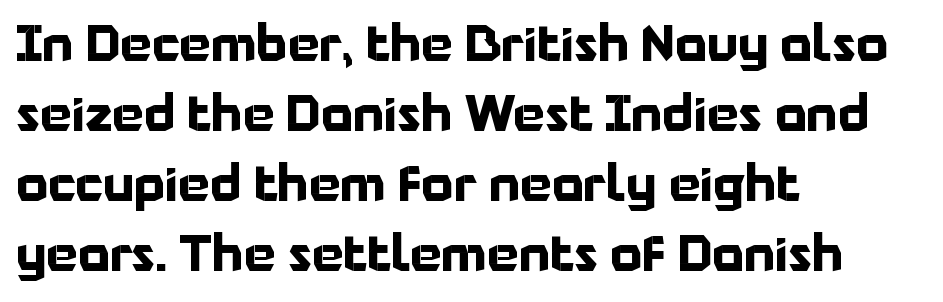
The passage shown is typed in a proportional face where columns would drift. The rendering uses a moderate line-height, typical for paragraphs. Stroke thickness is high; the sample reads as a true bold. Upright lettering throughout. The letters carry no serifs — their stems end cleanly without finishing strokes. Teacher's note: observe the even left margin — that is flush-left alignment.
